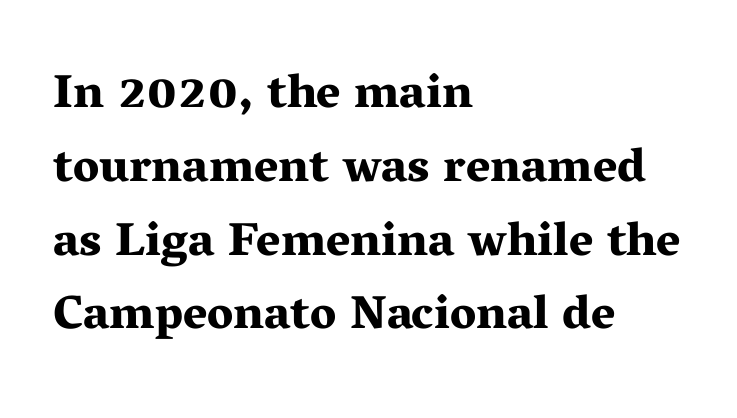
{"serif": "yes", "italic": "no", "bold": "yes", "weight": "bold", "width": "wide", "stroke_contrast": "medium", "x_height": "medium", "monospaced": "no", "underline": "no", "align": "left", "line_spacing": "normal", "line_spacing_ratio": 1.57, "letter_spacing": "normal", "letter_spacing_em": 0.0, "glyph_px": 47}
